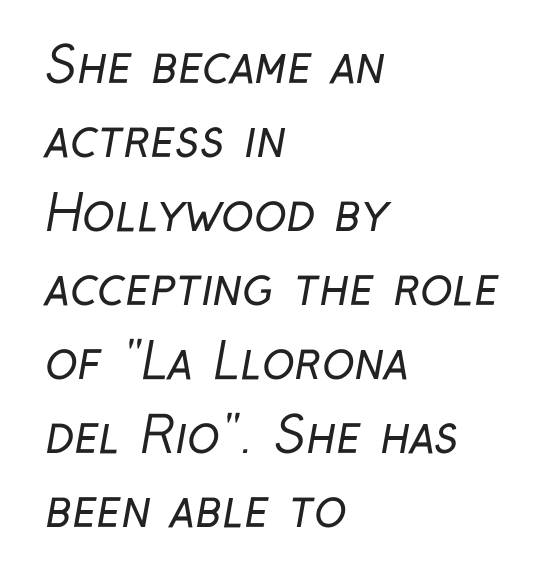
Q: Is the text bold? A: No.
Q: Is the typeface a serif or a sans-serif typeface? A: Sans-serif.
Q: Is the text underlined? A: No.
Q: How is the paragraph aligned? A: Left-aligned.
Q: Is the spacing between letters normal or unusually wide? A: Normal.
Q: Is the spacing between lines tight, normal or loose? A: Normal.
Q: Width (condensed, normal, or wide)? A: Condensed.
Q: Stroke contrast? A: Low.
Q: x-height? A: Medium.
Q: Monospaced? A: No.
